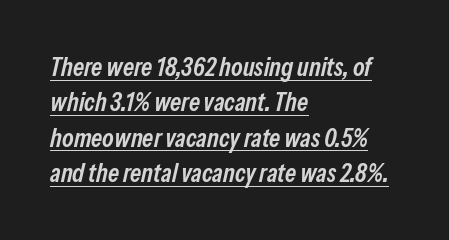
Q: Is the text bold? A: Semi-bold.
Q: Is the text italic (slanted)? A: Yes, it leans right by about 13 degrees.
Q: Is the text underlined? A: Yes.
Q: How is the paragraph aligned? A: Left-aligned.
Q: Is the spacing between letters normal or unusually wide? A: Normal.
Q: Is the spacing between lines tight, normal or loose? A: Normal.
